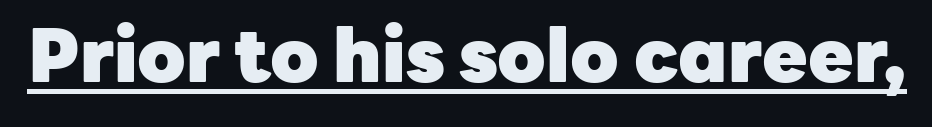
{"serif": "no", "italic": "no", "bold": "yes", "weight": "heavy", "width": "normal", "stroke_contrast": "low", "x_height": "medium", "monospaced": "no", "underline": "yes", "letter_spacing": "normal", "letter_spacing_em": 0.0, "glyph_px": 74}
